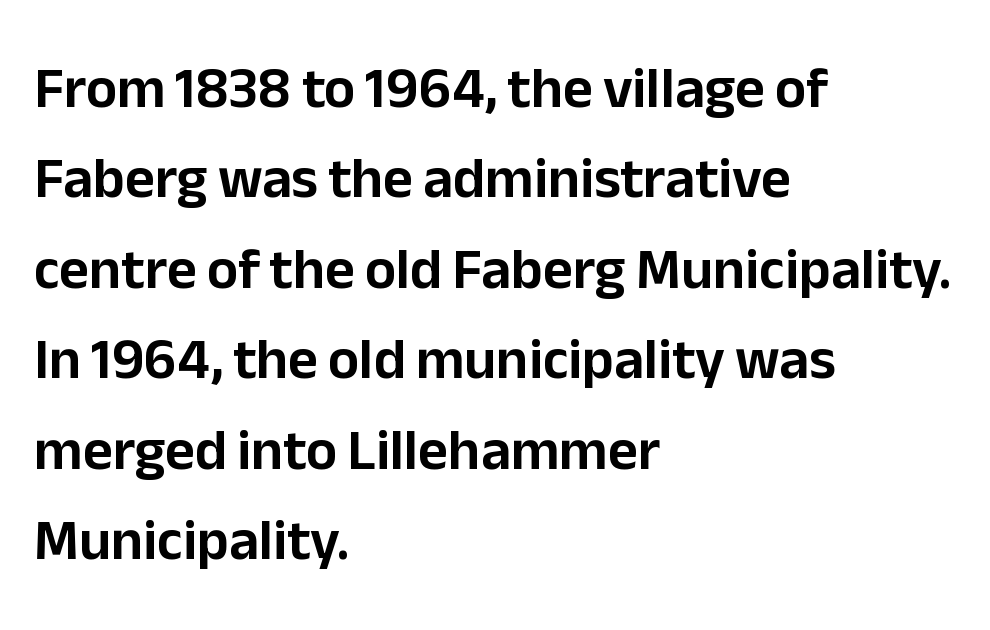
The image shows 58 px sans-serif type, upright; set left-aligned, normal line spacing (1.56x), normal letter spacing, not underlined; low stroke contrast and a medium x-height.
